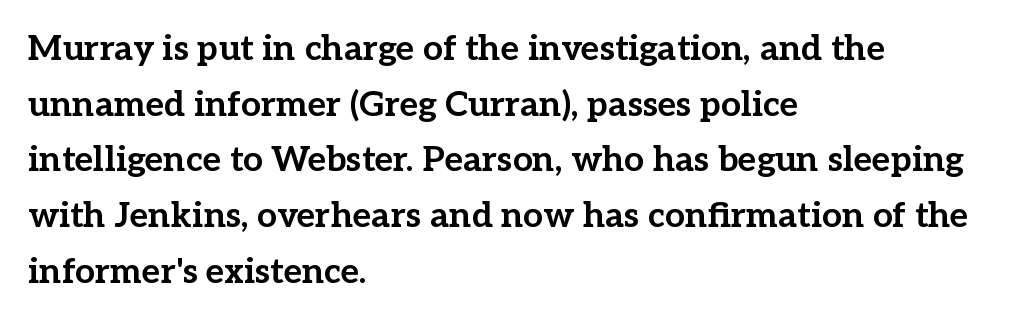
The image shows 35 px bold serif type, upright; set left-aligned, normal line spacing (1.59x), normal letter spacing, not underlined; low stroke contrast and a medium x-height.
